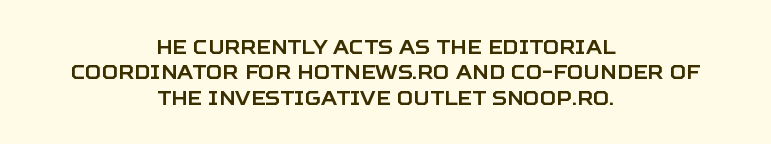
The image shows 20 px text type, upright; set centered, normal line spacing (1.27x), normal letter spacing, not underlined.
